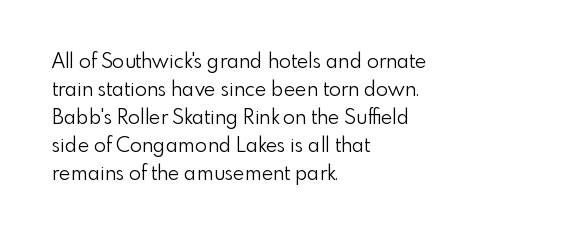
A roman cut, with each character standing at attention. Compared with a centered layout, this one pins lines to the left instead. Evenly set lines give the paragraph a standard silhouette. Heft: none added — not bold. The baseline area is clear.
